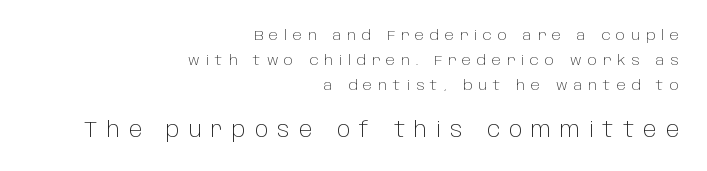
The image shows 21 px text type, upright; set right-aligned, line spacing 1.79x, unusually wide letter spacing (+0.43 em), not underlined; the second (bottom) block is 1.5x larger.
